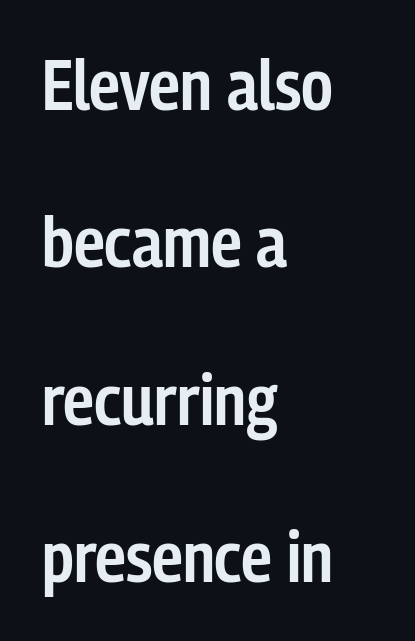
Q: Is the text bold? A: Semi-bold.
Q: Is the text italic (slanted)? A: No, it is upright.
Q: Is the typeface a serif or a sans-serif typeface? A: Sans-serif.
Q: Is the text underlined? A: No.
Q: How is the paragraph aligned? A: Left-aligned.
Q: Is the spacing between letters normal or unusually wide? A: Normal.
Q: Is the spacing between lines tight, normal or loose? A: Loose.
Q: Width (condensed, normal, or wide)? A: Condensed.
Q: Stroke contrast? A: Low.
Q: x-height? A: Medium.
Q: Monospaced? A: No.
